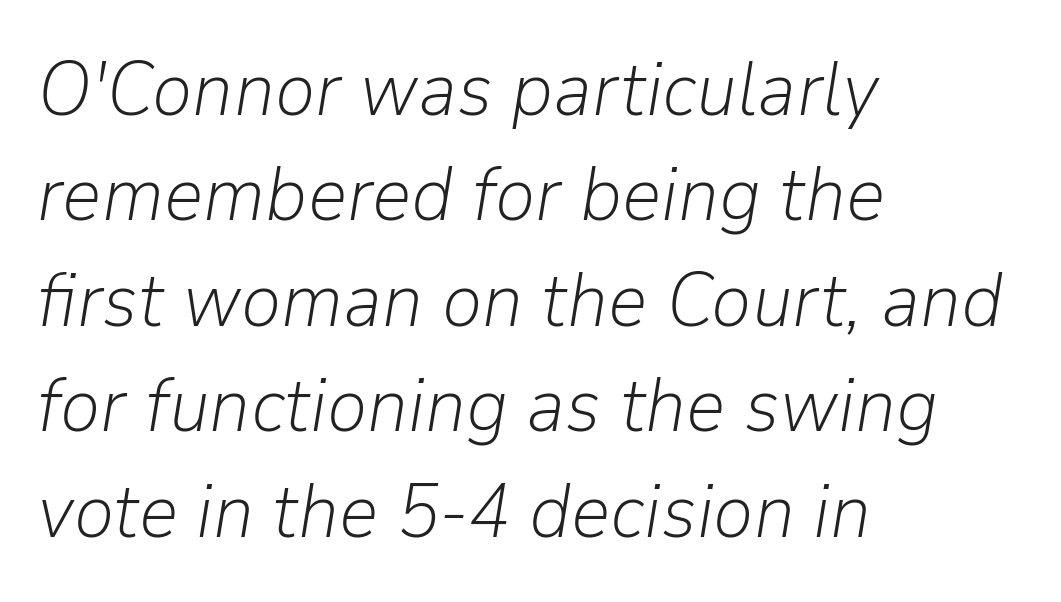
{"italic": "yes", "lean": "right", "slant_degrees": 9, "bold": "no", "weight": "light", "width": "normal", "stroke_contrast": "low", "x_height": "medium", "monospaced": "no", "underline": "no", "align": "left", "line_spacing": "normal", "line_spacing_ratio": 1.37, "letter_spacing": "normal", "letter_spacing_em": 0.0, "glyph_px": 77}
